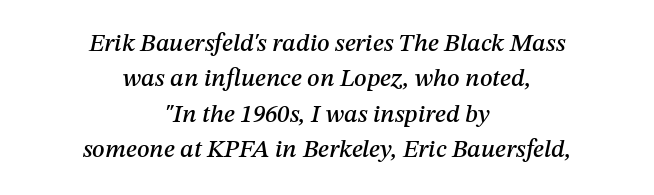
Q: Is the text italic (slanted)? A: Yes, it leans right by about 12 degrees.
Q: Is the text underlined? A: No.
Q: How is the paragraph aligned? A: Centered.
Q: Is the spacing between letters normal or unusually wide? A: Normal.
Q: Is the spacing between lines tight, normal or loose? A: Normal.
